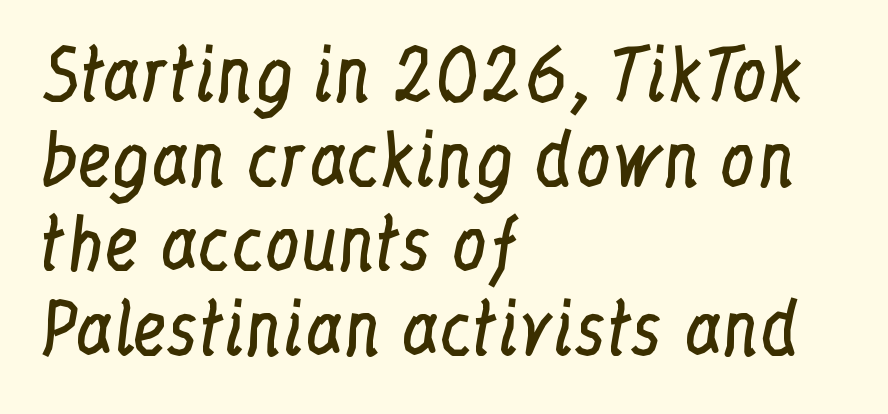
Nothing unusual about the tracking: characters are spaced as the font intends. Each stroke keeps to a modest, everyday thickness or less. Here the designer chose a conventional face with non-uniform glyph widths. Old-style or modern, the face here clearly has serifs. Notice how the passage keeps a crisp vertical edge on the left only.
